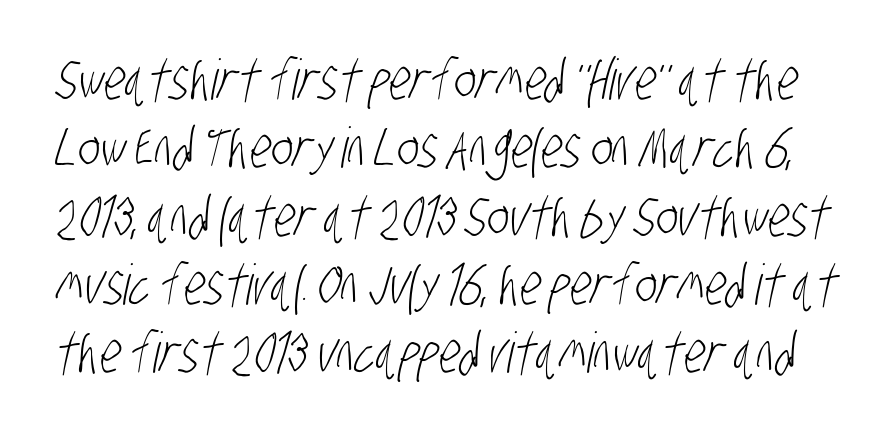
The image shows 56 px light, condensed sans-serif type; set line spacing 1.22x, normal letter spacing, not underlined; low stroke contrast and a large x-height.
